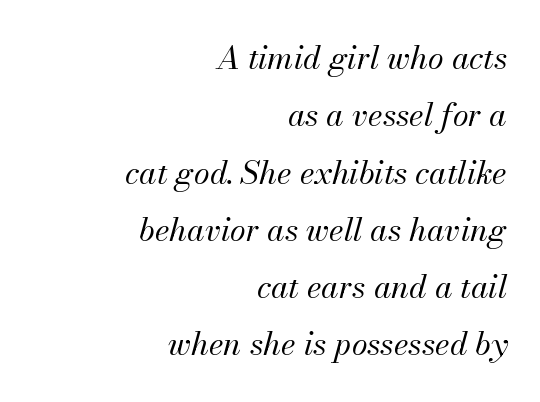
Q: Is the text bold? A: No.
Q: Is the text italic (slanted)? A: Yes, it leans right by about 13 degrees.
Q: Is the text underlined? A: No.
Q: How is the paragraph aligned? A: Right-aligned.
Q: Is the spacing between letters normal or unusually wide? A: Normal.
Q: Width (condensed, normal, or wide)? A: Normal.
Q: Stroke contrast? A: Medium.
Q: x-height? A: Small.
Q: Monospaced? A: No.
